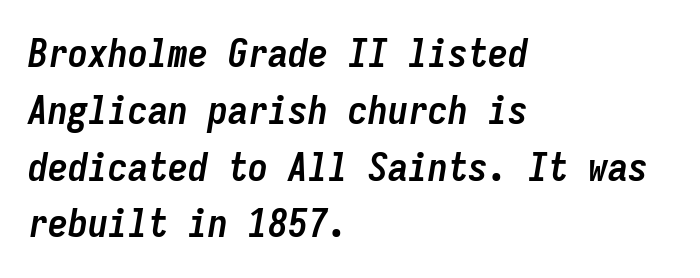
Characters follow at the spacing the type designer built in. The rendering uses a moderate line-height, typical for paragraphs. An italicized treatment has been applied to the whole sample. Monospaced: the letters line up in strict vertical columns. How heavy is the stroke? Heavy — this is a bold. Horizontally, the lines are justified to the leading edge only.
